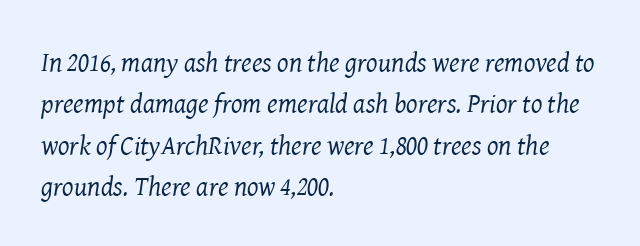
The image shows 27 px text type, italic (leaning right); set left-aligned, normal line spacing (1.53x), normal letter spacing, not underlined.
